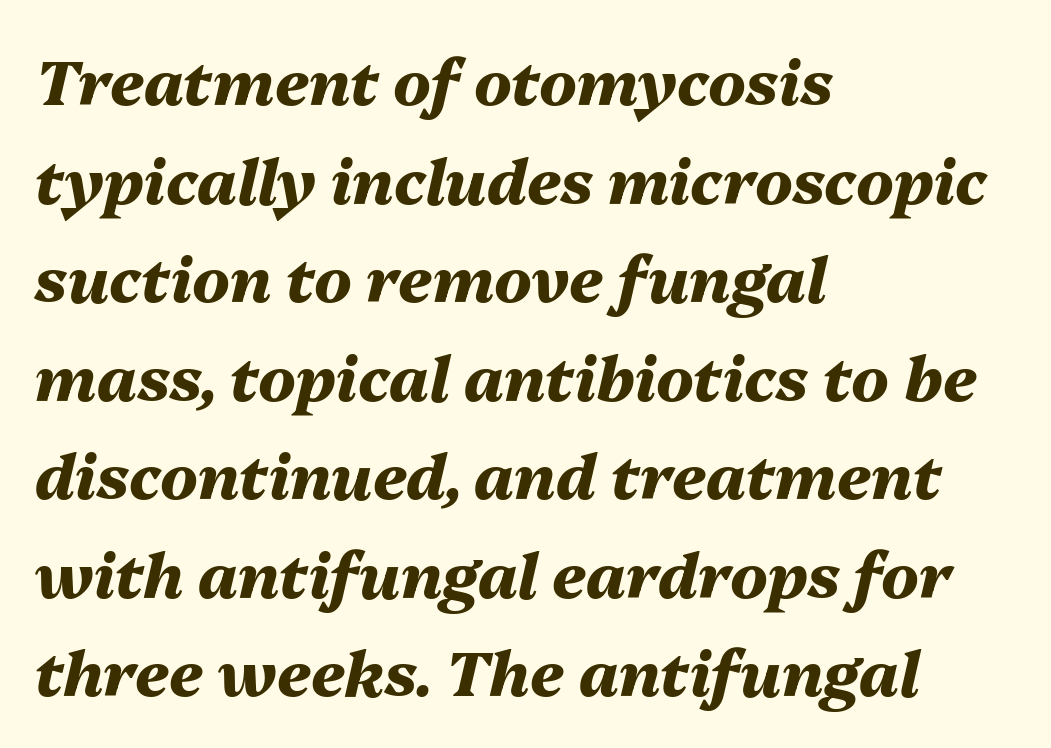
Italic? Definitely — the glyphs are oblique. Is the letter spacing exaggerated? No — it looks like the ordinary default. Honestly, there is no underline to notice here at all. The block of text has a typical density, with ordinary space between rows. Visually the block forms a straight wall on the left and a jagged coastline on the right. The typesetting leans heavy: a genuine bold.
